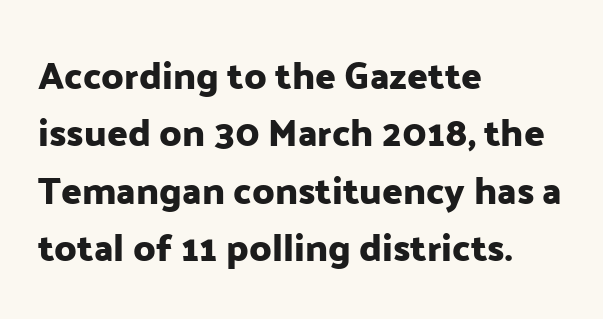
{"serif": "no", "italic": "no", "width": "normal", "stroke_contrast": "low", "x_height": "medium", "monospaced": "no", "underline": "no", "align": "left", "line_spacing": "normal", "line_spacing_ratio": 1.51, "letter_spacing": "normal", "letter_spacing_em": 0.0, "glyph_px": 38}
